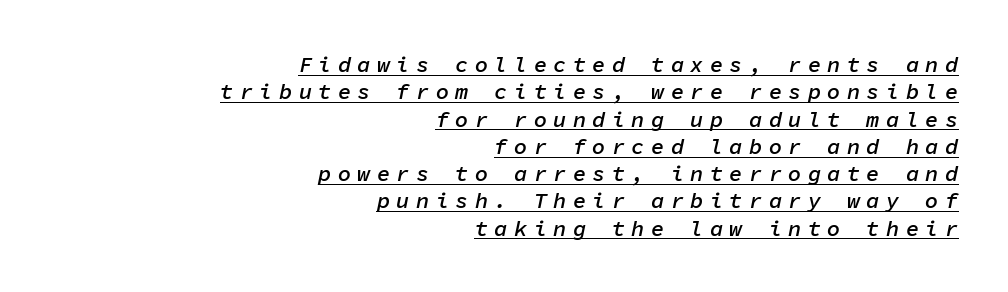
The type is letterspaced generously, with wide tracking. Is the block centered? No — it sits flush against the right margin. Like a heading marked for emphasis, these lines bear an underscore. In terms of weight, the rendering is demibold, just under bold. The axis of the letterforms is tilted away from vertical.
